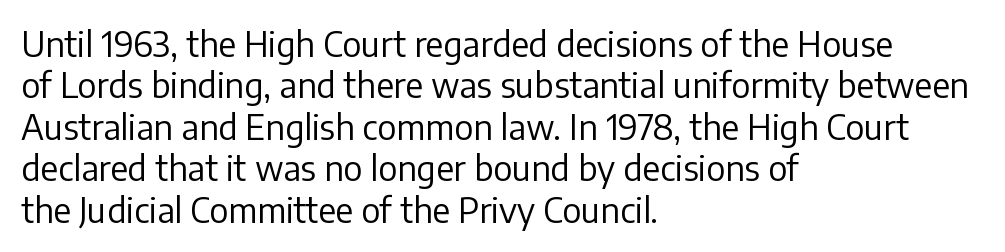
Heaviness? Minimal to ordinary, like unemphasized prose. Grotesque or geometric, the face here clearly has no serifs. Is there any slant? The stems are plumb. The glyphs are unaccompanied by any horizontal stroke below them. A typesetter would call this zero additional tracking.
